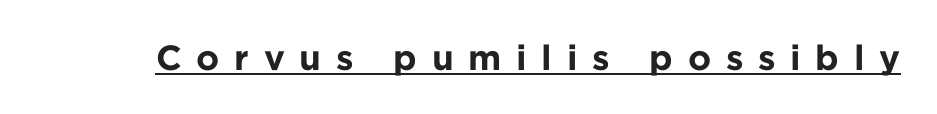
{"serif": "no", "italic": "no", "bold": "yes", "weight": "bold", "width": "normal", "stroke_contrast": "low", "x_height": "medium", "monospaced": "no", "underline": "yes", "letter_spacing": "wide", "letter_spacing_em": 0.42, "glyph_px": 35}
